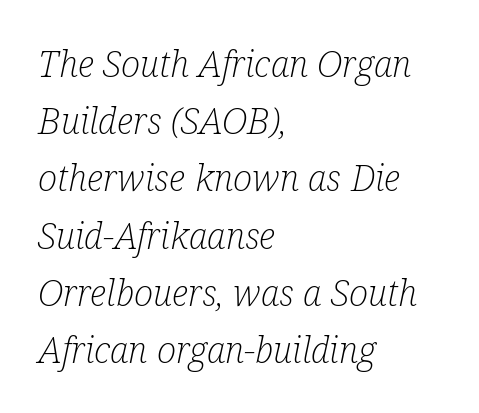
The image shows 36 px light, condensed serif type, italic (leaning right); set left-aligned, normal line spacing (1.59x), normal letter spacing, not underlined; low stroke contrast and a medium x-height.
